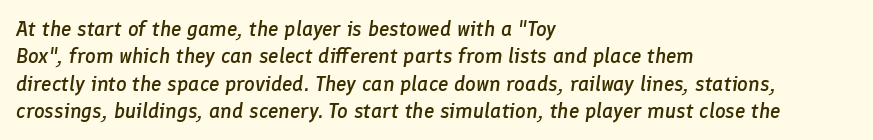
Q: Is the text bold? A: Semi-bold.
Q: Is the text italic (slanted)? A: Yes, it leans right by about 8 degrees.
Q: Is the text underlined? A: No.
Q: How is the paragraph aligned? A: Left-aligned.
Q: Is the spacing between letters normal or unusually wide? A: Normal.
Q: Is the spacing between lines tight, normal or loose? A: Normal.
